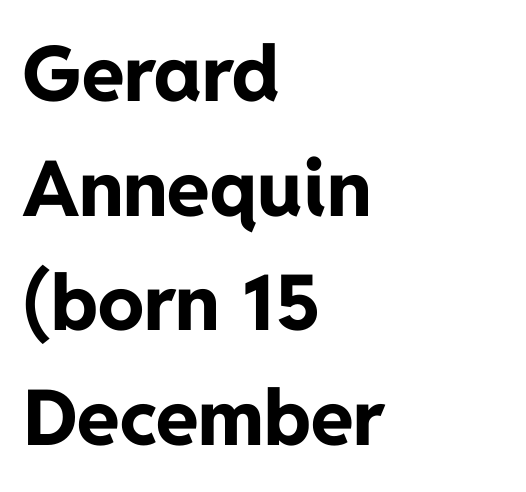
Q: Is the text bold? A: Yes.
Q: Is the text italic (slanted)? A: No, it is upright.
Q: Is the typeface a serif or a sans-serif typeface? A: Sans-serif.
Q: Is the text underlined? A: No.
Q: How is the paragraph aligned? A: Left-aligned.
Q: Is the spacing between letters normal or unusually wide? A: Normal.
Q: Is the spacing between lines tight, normal or loose? A: Normal.
Q: Width (condensed, normal, or wide)? A: Normal.
Q: Stroke contrast? A: Low.
Q: x-height? A: Medium.
Q: Monospaced? A: No.
